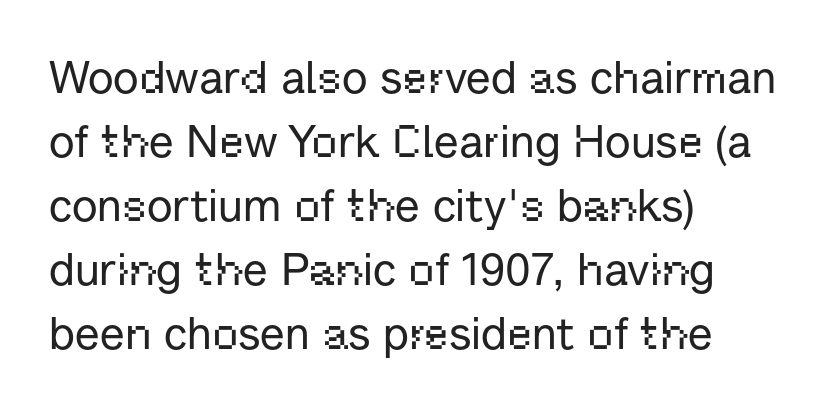
The image shows 45 px sans-serif type, upright; set left-aligned, normal line spacing (1.42x), normal letter spacing, not underlined; low stroke contrast and a medium x-height.
